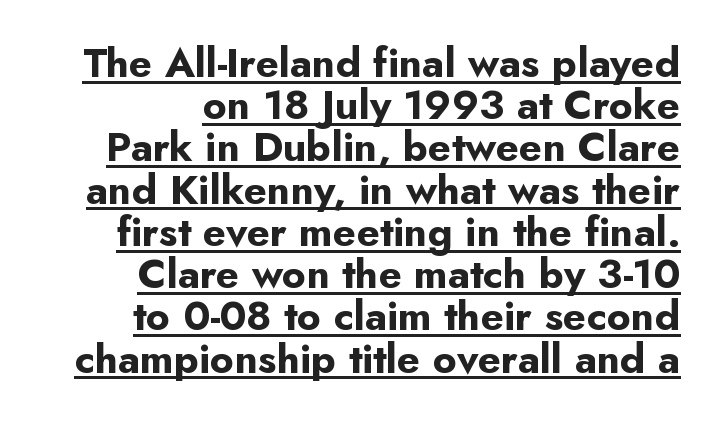
The image shows 41 px bold sans-serif type, upright; set right-aligned, tight line spacing (1.03x), normal letter spacing, underlined; low stroke contrast and a small x-height.
